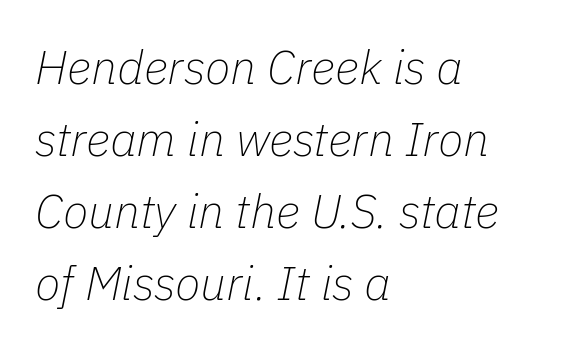
All the whitespace from short lines collects on the right. The space beneath each line is pristine and unruled. Here the designer chose a conventional face with non-uniform glyph widths. Vertical stems look standard width or narrower in stroke. Observe the ordinary spacing: letters are neighbours, not strangers.
